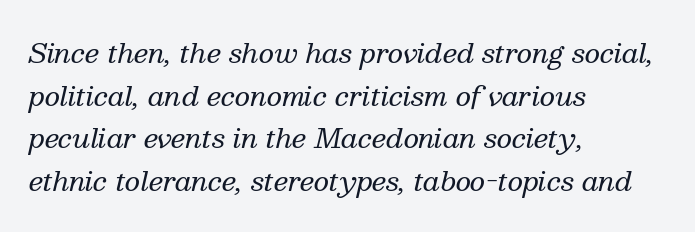
The image shows 27 px text type, italic (leaning right); set left-aligned, normal line spacing (1.58x), normal letter spacing, not underlined.
